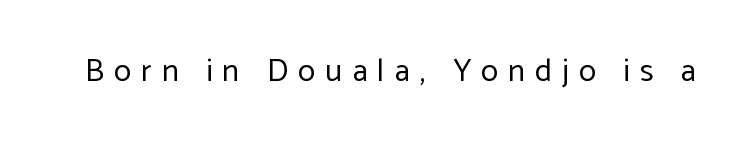
{"serif": "no", "italic": "no", "bold": "no", "weight": "regular", "width": "normal", "stroke_contrast": "low", "x_height": "medium", "monospaced": "no", "underline": "no", "letter_spacing": "wide", "letter_spacing_em": 0.31, "glyph_px": 32}
